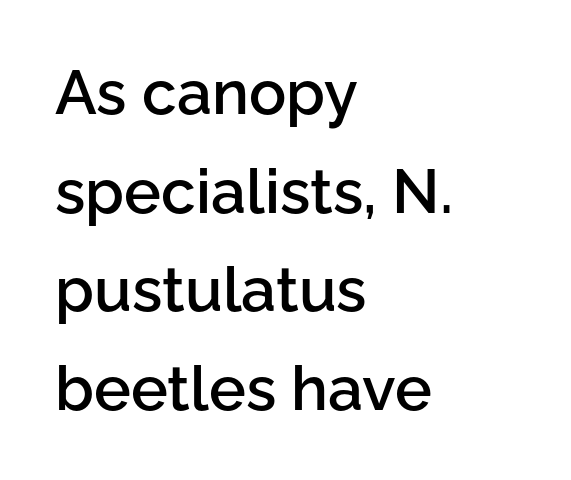
{"serif": "no", "italic": "no", "bold": "semi", "weight": "semibold", "width": "normal", "stroke_contrast": "low", "x_height": "medium", "monospaced": "no", "underline": "no", "align": "left", "line_spacing": "normal", "line_spacing_ratio": 1.59, "letter_spacing": "normal", "letter_spacing_em": 0.0, "glyph_px": 62}
